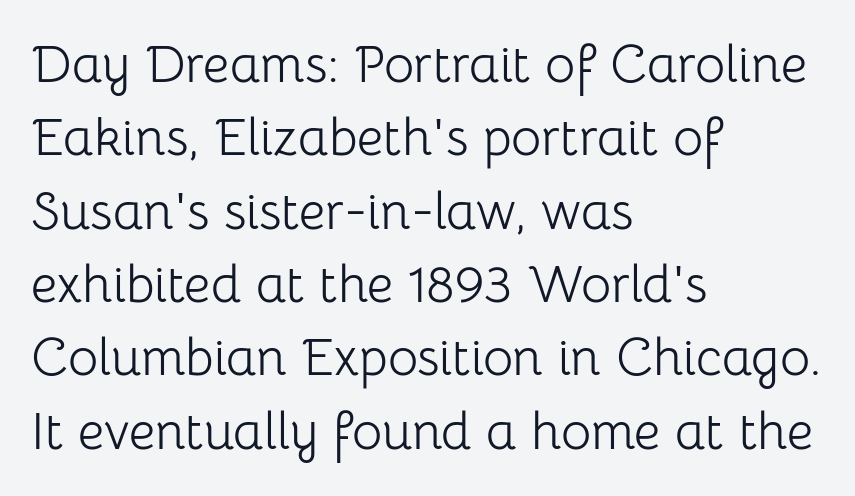
The font sits on the lighter half of the weight spectrum, regular included. Quick note: not italic, upright. Regarding serifs, this sample does without them. Each word holds together tightly as a unit, with standard inter-letter gaps. The foot of each line stays bare and open. The text block is weighted toward the left margin, trailing off unevenly rightward.
